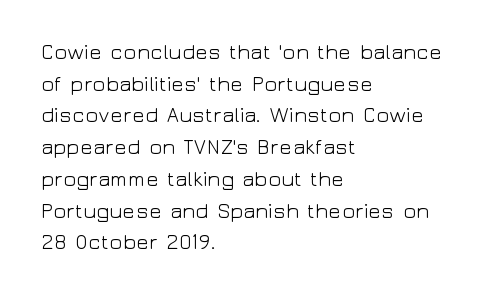
The image shows 21 px text type, upright; set left-aligned, normal line spacing (1.51x), normal letter spacing, not underlined.
